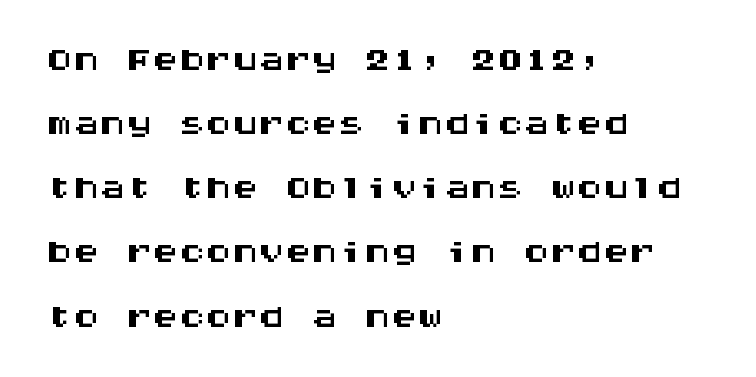
The text was rendered using a sans face with plain stroke endings. Words float on clear page, feet unadorned. When letters stand straight like this, we call the style roman or upright. Look at the tracking — it's just the regular setting, nothing added. These lines are rendered in a fixed-pitch font. These lines are set flush left with a ragged right edge.
